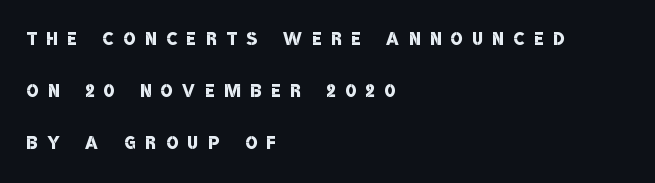
{"bold": "semi", "underline": "no", "align": "left", "line_spacing": "loose", "line_spacing_ratio": 2.09, "letter_spacing": "wide", "letter_spacing_em": 0.4, "glyph_px": 25}
